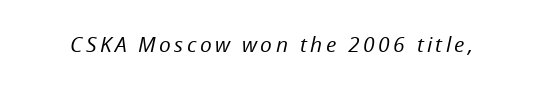
Type without underlining. Weight: regular or lighter. Italic? Definitely — the glyphs are oblique.
